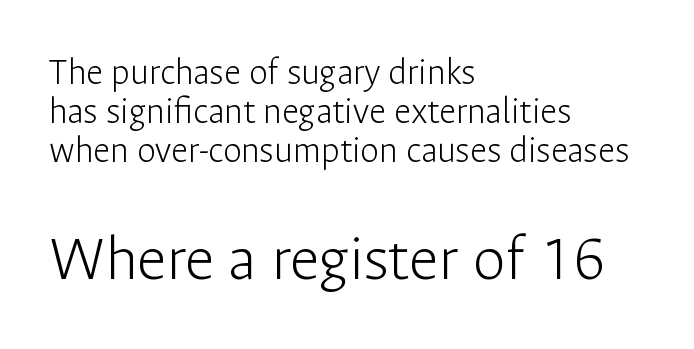
Q: Is the text bold? A: No.
Q: Is the text italic (slanted)? A: No, it is upright.
Q: Is the typeface a serif or a sans-serif typeface? A: Sans-serif.
Q: Is the text underlined? A: No.
Q: How is the paragraph aligned? A: Left-aligned.
Q: Is the spacing between letters normal or unusually wide? A: Normal.
Q: Is the spacing between lines tight, normal or loose? A: Tight.
Q: Which block of text is set in a larger size, the first (top) or the second (bottom)? A: The second (bottom) one.
Q: Width (condensed, normal, or wide)? A: Normal.
Q: Stroke contrast? A: Low.
Q: x-height? A: Medium.
Q: Monospaced? A: No.
